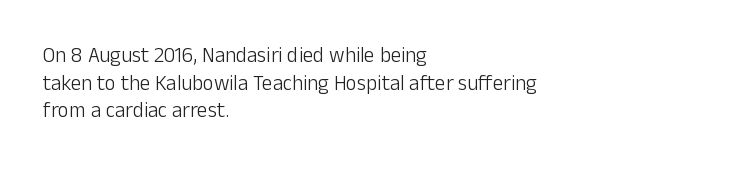
Q: Is the text bold? A: No.
Q: Is the text italic (slanted)? A: No, it is upright.
Q: Is the text underlined? A: No.
Q: How is the paragraph aligned? A: Left-aligned.
Q: Is the spacing between letters normal or unusually wide? A: Normal.
Q: Is the spacing between lines tight, normal or loose? A: Normal.
